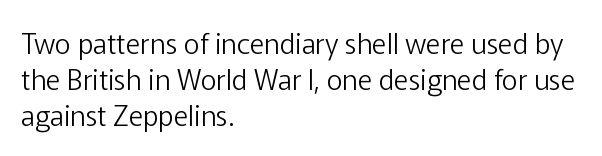
Q: Is the text bold? A: No.
Q: Is the text italic (slanted)? A: No, it is upright.
Q: Is the typeface a serif or a sans-serif typeface? A: Sans-serif.
Q: Is the text underlined? A: No.
Q: How is the paragraph aligned? A: Left-aligned.
Q: Is the spacing between letters normal or unusually wide? A: Normal.
Q: Is the spacing between lines tight, normal or loose? A: Normal.
Q: Width (condensed, normal, or wide)? A: Normal.
Q: Stroke contrast? A: Low.
Q: x-height? A: Medium.
Q: Monospaced? A: No.
